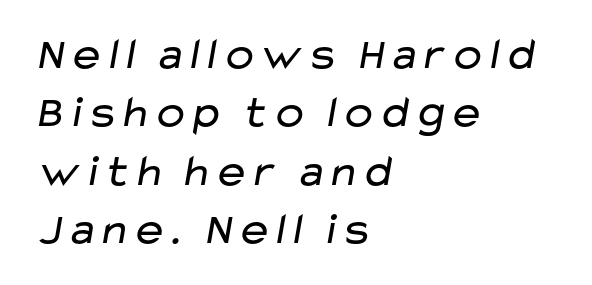
The image shows 45 px regular-weight, wide sans-serif type; set left-aligned, normal line spacing (1.3x), normal letter spacing, not underlined; low stroke contrast and a medium x-height.
